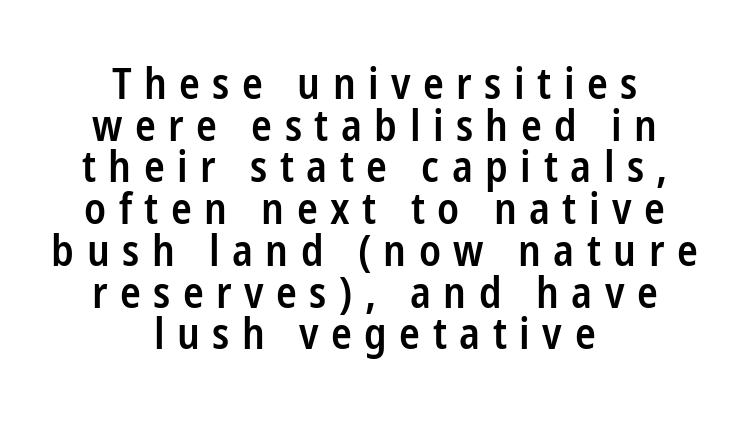
Q: Is the text bold? A: Semi-bold.
Q: Is the text italic (slanted)? A: No, it is upright.
Q: Is the typeface a serif or a sans-serif typeface? A: Sans-serif.
Q: Is the text underlined? A: No.
Q: How is the paragraph aligned? A: Centered.
Q: Is the spacing between letters normal or unusually wide? A: Unusually wide.
Q: Is the spacing between lines tight, normal or loose? A: Tight.
Q: Width (condensed, normal, or wide)? A: Condensed.
Q: Stroke contrast? A: Low.
Q: x-height? A: Medium.
Q: Monospaced? A: No.
